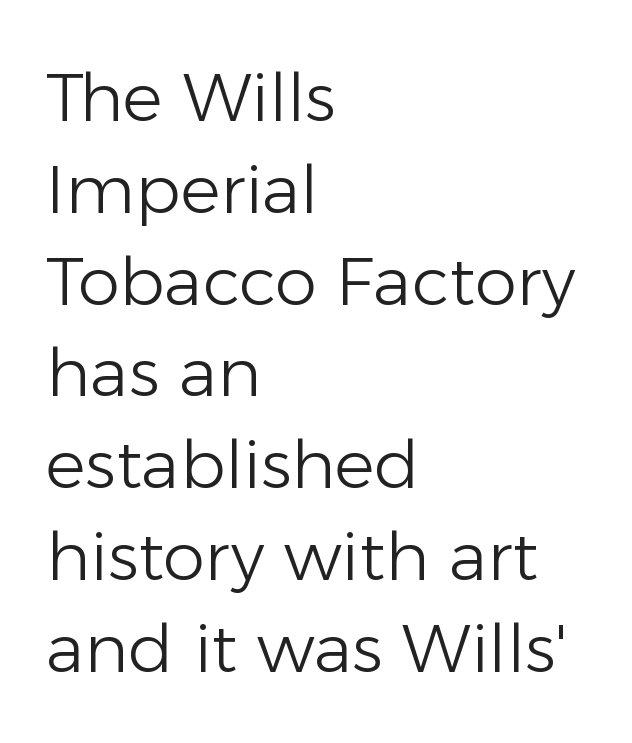
Q: Is the text bold? A: No.
Q: Is the text italic (slanted)? A: No, it is upright.
Q: Is the typeface a serif or a sans-serif typeface? A: Sans-serif.
Q: Is the text underlined? A: No.
Q: How is the paragraph aligned? A: Left-aligned.
Q: Is the spacing between letters normal or unusually wide? A: Normal.
Q: Is the spacing between lines tight, normal or loose? A: Normal.
Q: Width (condensed, normal, or wide)? A: Normal.
Q: Stroke contrast? A: Low.
Q: x-height? A: Medium.
Q: Monospaced? A: No.
